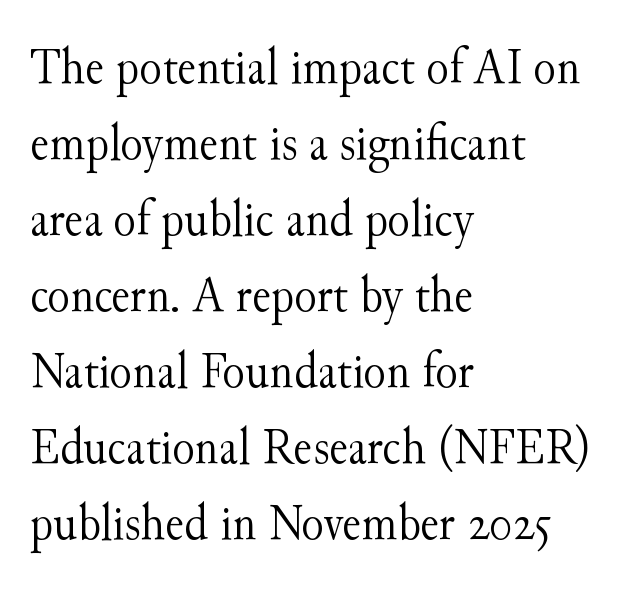
There is no visible air inserted between adjacent glyphs. The strokes are not fattened; the text isn't bold. Normally led — the rows are evenly, conventionally spaced. The passage shown is typed in a proportional face where columns would drift. The specimen reads as upright at a glance.
